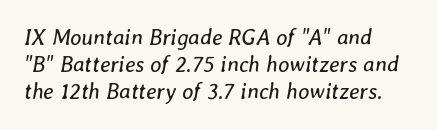
This rendering uses left alignment, leaving the right contour irregular. Caption: standard tracking, unaltered. This is oblique type, the kind used for emphasis or titles. Letters rest on an invisible, unmarked baseline. No heavy texture on the line: the type isn't bold.
